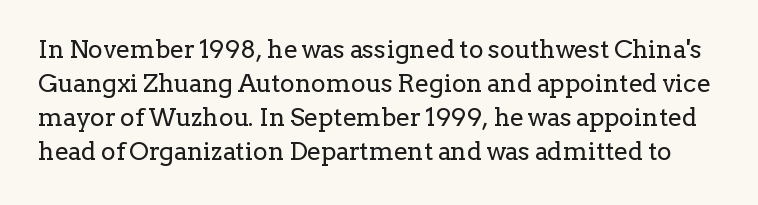
Q: Is the text bold? A: No.
Q: Is the text italic (slanted)? A: No, it is upright.
Q: Is the text underlined? A: No.
Q: Is the spacing between letters normal or unusually wide? A: Normal.
Q: Is the spacing between lines tight, normal or loose? A: Normal.
